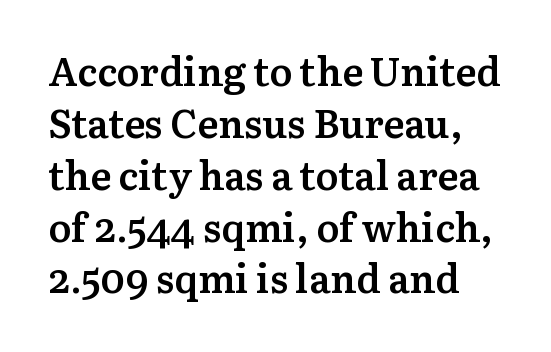
Rows of type keep a routine distance in the vertical direction. If you drew a line through each stem, it would be perfectly vertical. Every letter is mildly thick-stroked: semibold rather than bold. Type without underlining. Do the characters align in a grid? No, the font is proportional.
